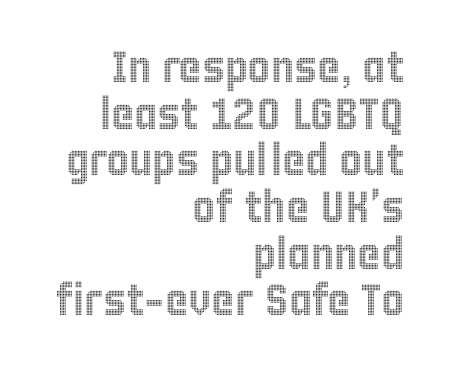
Q: Is the text italic (slanted)? A: No, it is upright.
Q: Is the text underlined? A: No.
Q: How is the paragraph aligned? A: Right-aligned.
Q: Is the spacing between letters normal or unusually wide? A: Normal.
Q: Is the spacing between lines tight, normal or loose? A: Tight.
Q: Width (condensed, normal, or wide)? A: Condensed.
Q: x-height? A: Large.
Q: Monospaced? A: No.
